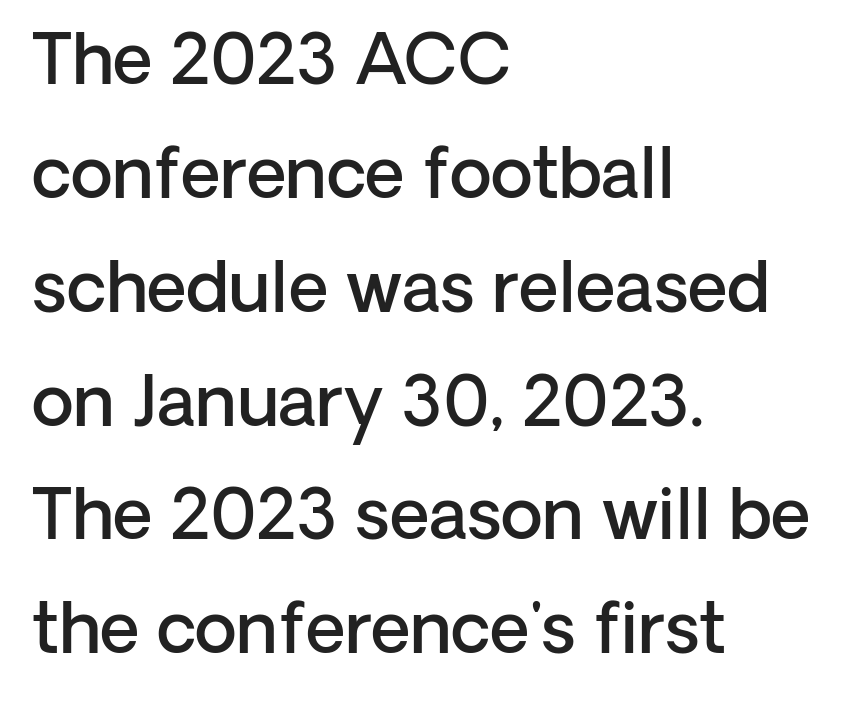
Q: Is the text bold? A: Semi-bold.
Q: Is the text italic (slanted)? A: No, it is upright.
Q: Is the typeface a serif or a sans-serif typeface? A: Sans-serif.
Q: Is the text underlined? A: No.
Q: How is the paragraph aligned? A: Left-aligned.
Q: Is the spacing between letters normal or unusually wide? A: Normal.
Q: Is the spacing between lines tight, normal or loose? A: Normal.
Q: Width (condensed, normal, or wide)? A: Normal.
Q: Stroke contrast? A: Low.
Q: x-height? A: Medium.
Q: Monospaced? A: No.
